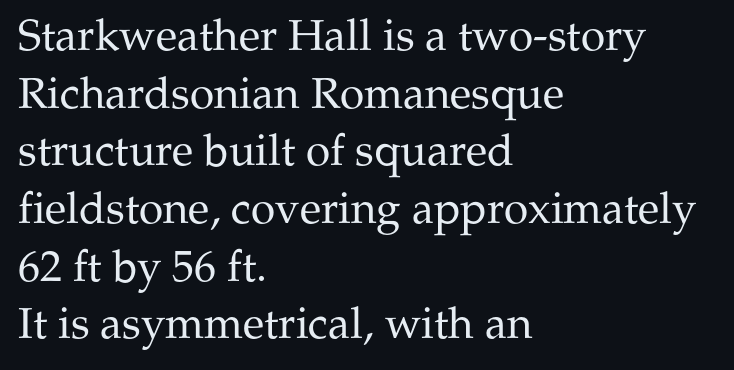
Q: Is the text bold? A: No.
Q: Is the text italic (slanted)? A: No, it is upright.
Q: Is the typeface a serif or a sans-serif typeface? A: Serif.
Q: Is the text underlined? A: No.
Q: How is the paragraph aligned? A: Left-aligned.
Q: Is the spacing between letters normal or unusually wide? A: Normal.
Q: Is the spacing between lines tight, normal or loose? A: Normal.
Q: Width (condensed, normal, or wide)? A: Normal.
Q: Stroke contrast? A: Medium.
Q: x-height? A: Medium.
Q: Monospaced? A: No.
